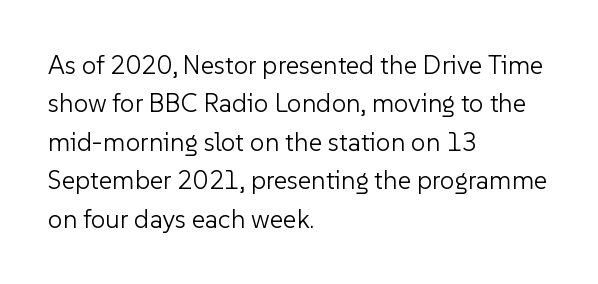
Leftover space on each line is placed entirely after the last word. The font sits on the lighter half of the weight spectrum, regular included. Here the glyphs are tracked normally, forming tight word shapes. Evenly set lines give the paragraph a standard silhouette. The area under the type is left untouched. The letters stand upright; this is a roman face.
